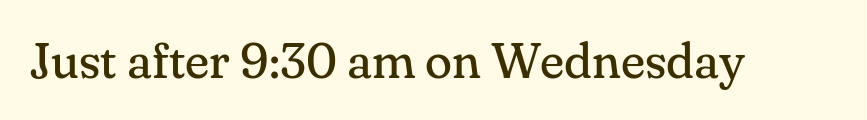
Q: Is the text bold? A: No.
Q: Is the text italic (slanted)? A: No, it is upright.
Q: Is the typeface a serif or a sans-serif typeface? A: Serif.
Q: Is the text underlined? A: No.
Q: Is the spacing between letters normal or unusually wide? A: Normal.
Q: Width (condensed, normal, or wide)? A: Normal.
Q: Stroke contrast? A: Medium.
Q: x-height? A: Small.
Q: Monospaced? A: No.
